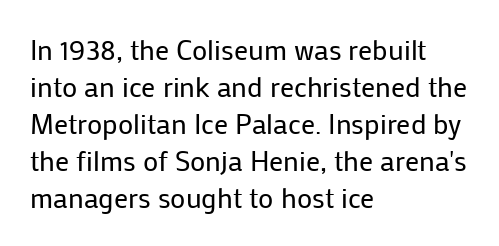
Q: Is the text bold? A: No.
Q: Is the text italic (slanted)? A: No, it is upright.
Q: Is the typeface a serif or a sans-serif typeface? A: Sans-serif.
Q: Is the text underlined? A: No.
Q: How is the paragraph aligned? A: Left-aligned.
Q: Is the spacing between letters normal or unusually wide? A: Normal.
Q: Is the spacing between lines tight, normal or loose? A: Normal.
Q: Width (condensed, normal, or wide)? A: Normal.
Q: Stroke contrast? A: Low.
Q: x-height? A: Medium.
Q: Monospaced? A: No.
